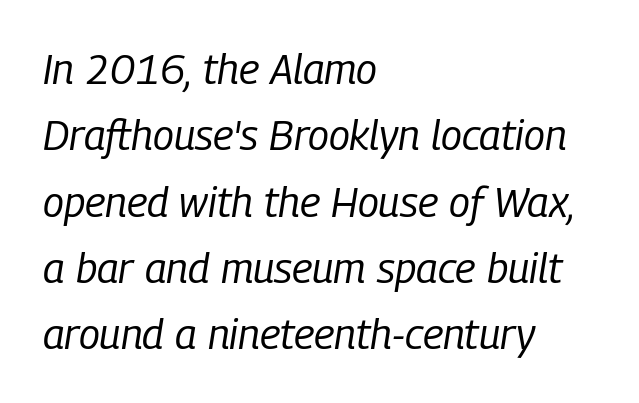
There's an unmistakable incline to the writing here. These glyphs show unthickened strokes, regular width or finer. What's the leading like? Ordinary, nothing unusual. The letterforms sit shoulder to shoulder at normal distance. Note the varied advance widths — an 'i' is clearly narrower than an 'm'.
